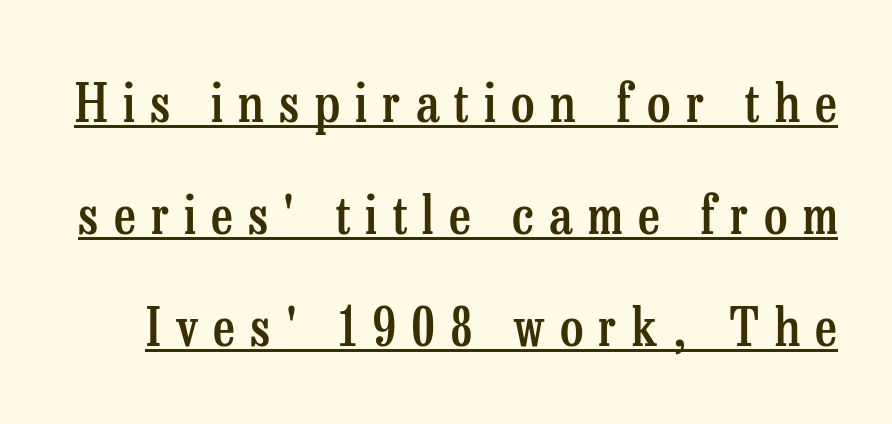
This rendering employs a face with finishing strokes, i.e., a serif. Notice how a bar underscores the lettering throughout. Vertical spacing — loose. Varying glyph widths throughout — classic text-font behaviour. The typesetting leans somewhat heavy: a semibold. The gaps between neighbouring characters are conspicuously large.
